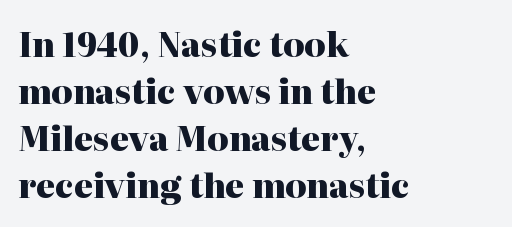
The face used here has the dense, thick strokes of a bold. Varying glyph widths throughout — classic text-font behaviour. Line spacing here is normal. The paragraph has a hard left edge and a soft right edge.
